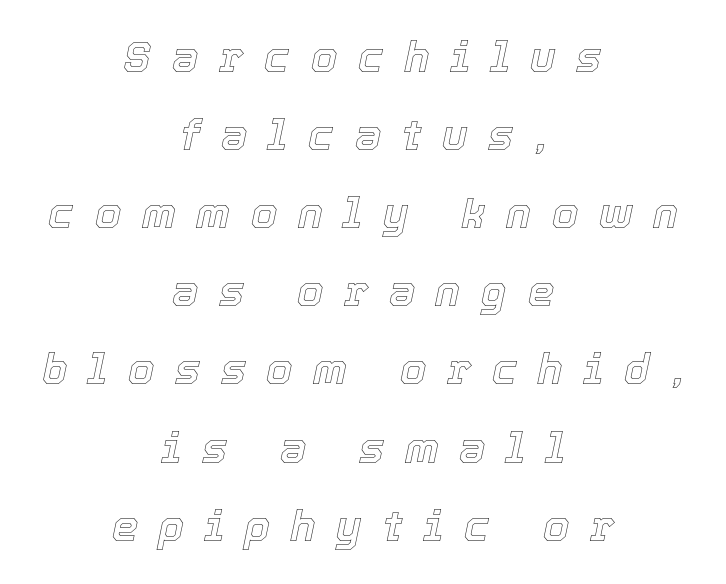
Q: Is the text italic (slanted)? A: Yes, it leans right by about 12 degrees.
Q: Is the text underlined? A: No.
Q: How is the paragraph aligned? A: Centered.
Q: Is the spacing between letters normal or unusually wide? A: Unusually wide.
Q: Width (condensed, normal, or wide)? A: Normal.
Q: x-height? A: Medium.
Q: Monospaced? A: No.
